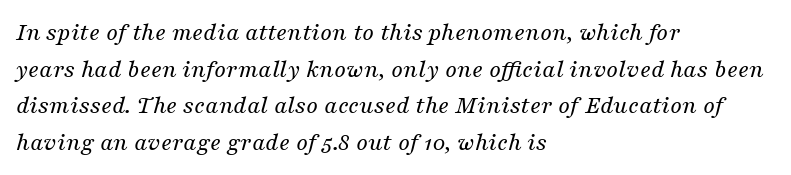
Q: Is the text bold? A: No.
Q: Is the text italic (slanted)? A: Yes, it leans right by about 16 degrees.
Q: Is the text underlined? A: No.
Q: How is the paragraph aligned? A: Left-aligned.
Q: Is the spacing between letters normal or unusually wide? A: Normal.
Q: Is the spacing between lines tight, normal or loose? A: Normal.
